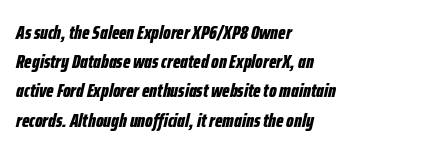
{"italic": "yes", "lean": "right", "slant_degrees": 12, "bold": "yes", "underline": "no", "align": "left", "line_spacing": "normal", "line_spacing_ratio": 1.46, "letter_spacing": "normal", "letter_spacing_em": 0.0, "glyph_px": 20}
